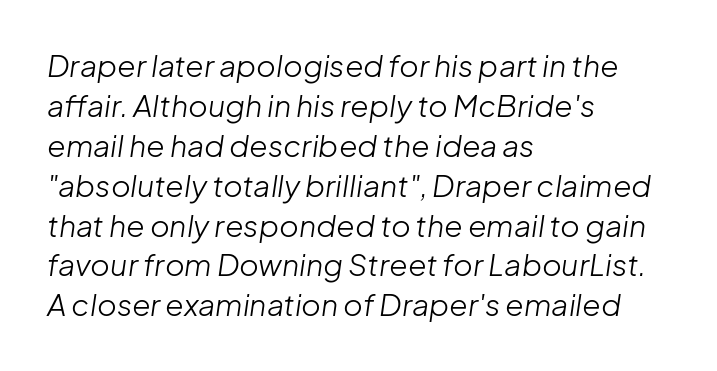
{"italic": "yes", "lean": "right", "slant_degrees": 8, "bold": "no", "weight": "light", "width": "normal", "stroke_contrast": "low", "x_height": "medium", "monospaced": "no", "underline": "no", "align": "left", "line_spacing": "normal", "line_spacing_ratio": 1.33, "letter_spacing": "normal", "letter_spacing_em": 0.0, "glyph_px": 30}
